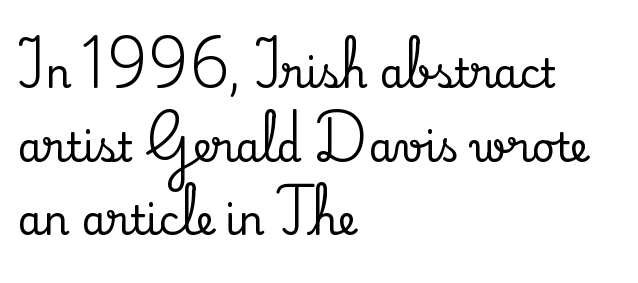
The image shows 40 px serif type, upright; set left-aligned, line spacing 1.84x, normal letter spacing, not underlined; medium stroke contrast and a small x-height.
